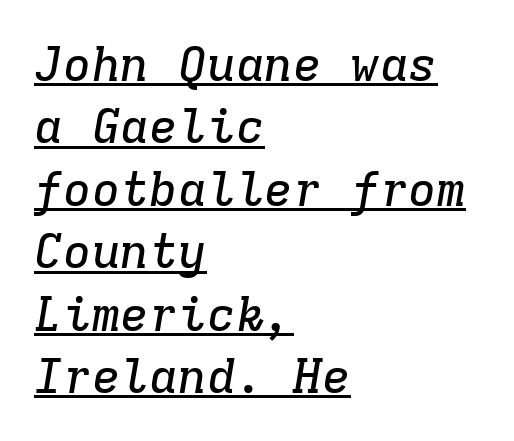
The image shows 48 px serif type, italic (leaning right), monospaced; set left-aligned, normal line spacing (1.3x), normal letter spacing, underlined; low stroke contrast and a medium x-height.
